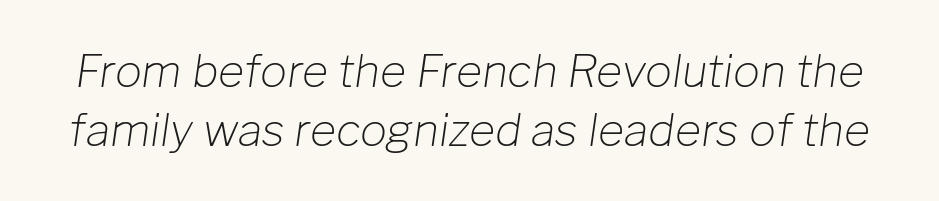
Q: Is the text bold? A: No.
Q: Is the text italic (slanted)? A: Yes, it leans right by about 8 degrees.
Q: Is the text underlined? A: No.
Q: Is the spacing between letters normal or unusually wide? A: Normal.
Q: Is the spacing between lines tight, normal or loose? A: Normal.
Q: Width (condensed, normal, or wide)? A: Normal.
Q: Stroke contrast? A: Low.
Q: x-height? A: Medium.
Q: Monospaced? A: No.
